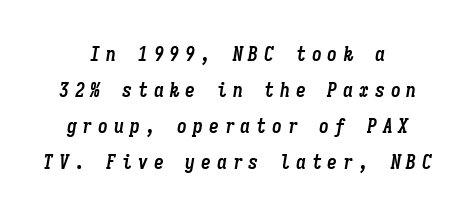
Q: Is the text bold? A: Yes.
Q: Is the text italic (slanted)? A: Yes, it leans right by about 9 degrees.
Q: Is the text underlined? A: No.
Q: How is the paragraph aligned? A: Centered.
Q: Is the spacing between letters normal or unusually wide? A: Unusually wide.
